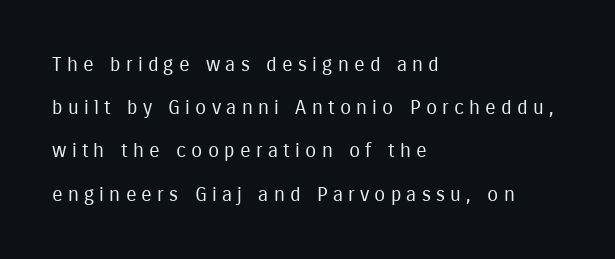
The image shows 20 px text type, upright; set left-aligned, loose line spacing (2.16x), unusually wide letter spacing (+0.26 em), not underlined.
